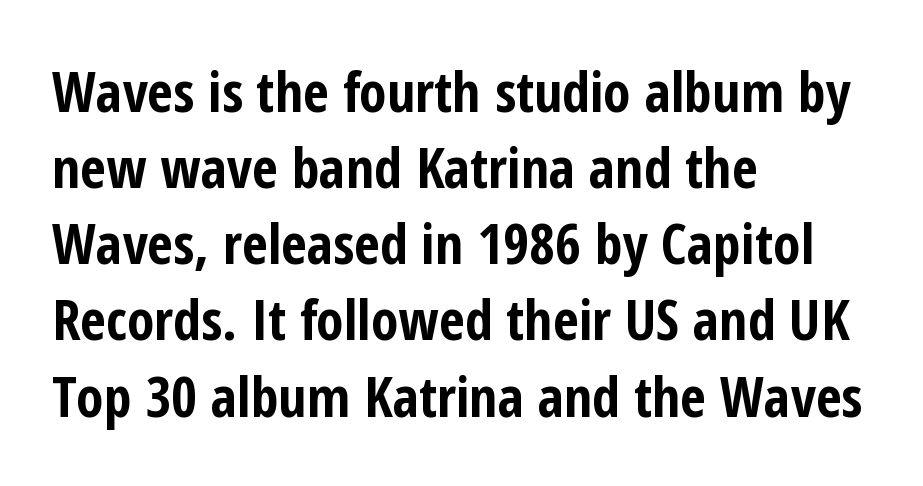
The image shows 56 px bold, condensed sans-serif type, upright; set left-aligned, normal line spacing (1.36x), normal letter spacing, not underlined; low stroke contrast and a medium x-height.
